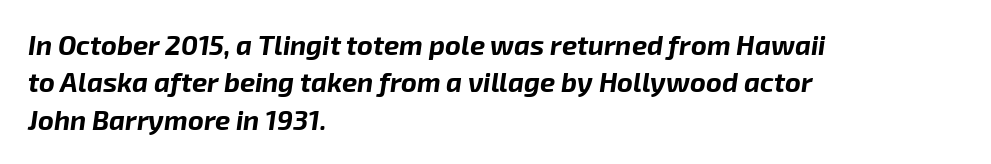
Q: Is the text bold? A: Yes.
Q: Is the text italic (slanted)? A: Yes, it leans right by about 8 degrees.
Q: Is the text underlined? A: No.
Q: How is the paragraph aligned? A: Left-aligned.
Q: Is the spacing between letters normal or unusually wide? A: Normal.
Q: Is the spacing between lines tight, normal or loose? A: Normal.
